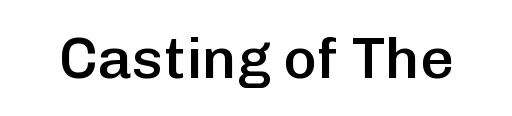
Q: Is the text bold? A: Semi-bold.
Q: Is the text italic (slanted)? A: No, it is upright.
Q: Is the typeface a serif or a sans-serif typeface? A: Sans-serif.
Q: Is the text underlined? A: No.
Q: Is the spacing between letters normal or unusually wide? A: Normal.
Q: Width (condensed, normal, or wide)? A: Normal.
Q: Stroke contrast? A: Low.
Q: x-height? A: Medium.
Q: Monospaced? A: No.
